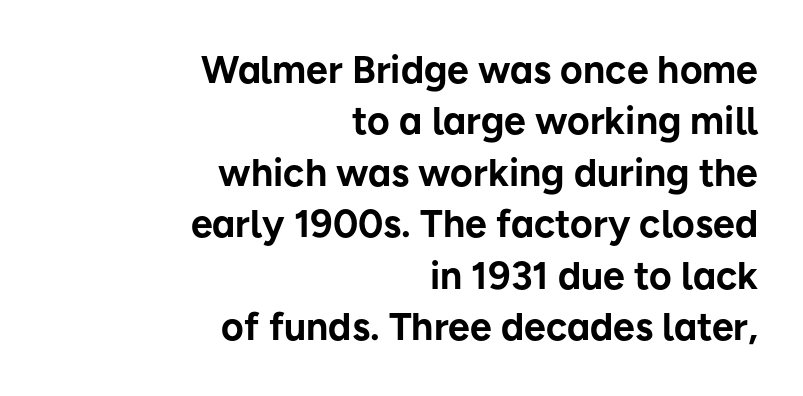
{"serif": "no", "italic": "no", "bold": "yes", "weight": "bold", "width": "normal", "stroke_contrast": "low", "x_height": "medium", "monospaced": "no", "underline": "no", "align": "right", "line_spacing": "normal", "line_spacing_ratio": 1.32, "letter_spacing": "normal", "letter_spacing_em": 0.0, "glyph_px": 39}
